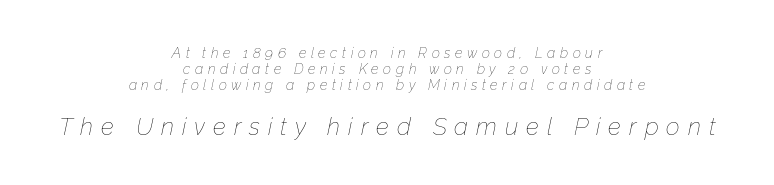
The image shows 24 px text type, italic (leaning right); set centered, line spacing 1.16x, unusually wide letter spacing (+0.33 em), not underlined; the second (bottom) block is 1.71x larger.
